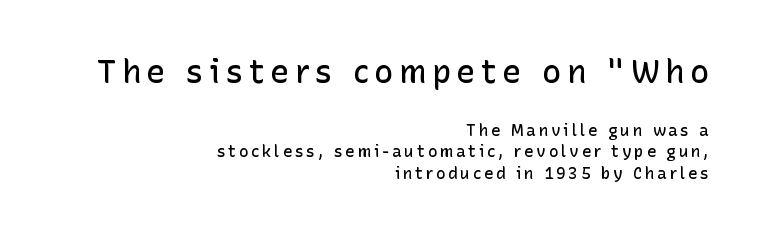
{"serif": "no", "italic": "no", "bold": "semi", "weight": "semibold", "width": "normal", "stroke_contrast": "low", "x_height": "medium", "monospaced": "no", "underline": "no", "align": "right", "line_spacing": "normal", "line_spacing_ratio": 1.33, "larger_block": "first", "size_ratio": 2.0, "glyph_px": 32}
